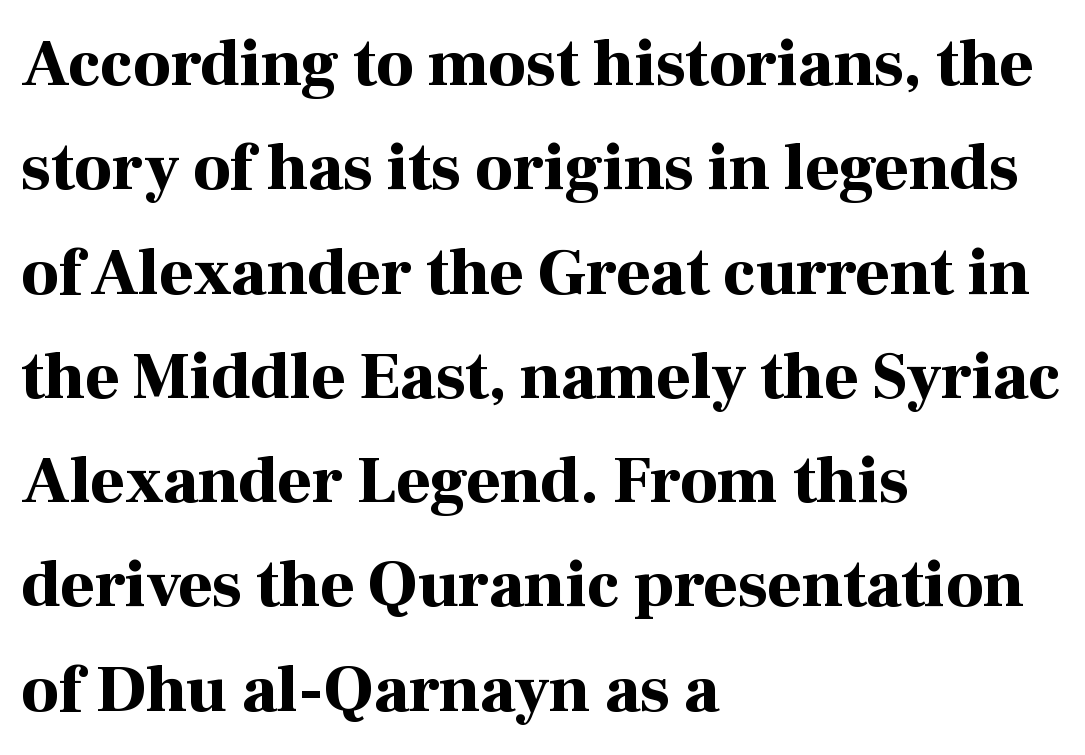
Q: Is the text bold? A: Yes.
Q: Is the text italic (slanted)? A: No, it is upright.
Q: Is the typeface a serif or a sans-serif typeface? A: Serif.
Q: Is the text underlined? A: No.
Q: How is the paragraph aligned? A: Left-aligned.
Q: Is the spacing between letters normal or unusually wide? A: Normal.
Q: Is the spacing between lines tight, normal or loose? A: Normal.
Q: Width (condensed, normal, or wide)? A: Normal.
Q: Stroke contrast? A: High.
Q: x-height? A: Medium.
Q: Monospaced? A: No.
